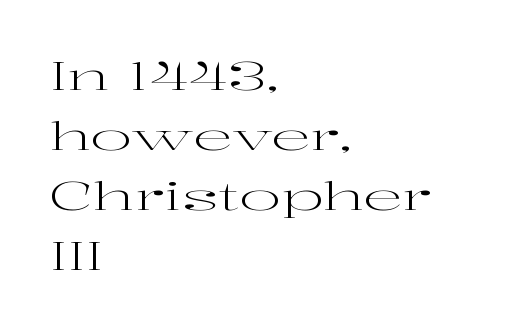
The passage is arranged the way most books set body copy — flush left. Unlike a clean sans, this face finishes its strokes with serifs. A typesetter would call this leading conventional body-copy spacing. The rendering uses natural spacing where letterforms have individual widths. The face looks like a standard text weight, possibly lighter. The passage shown has conventional tracking throughout.
